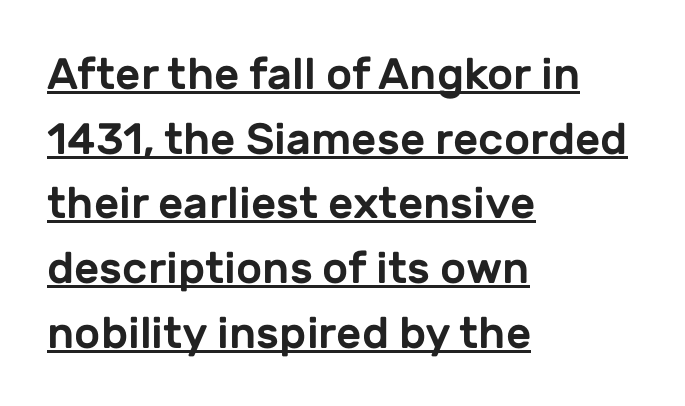
The image shows 44 px sans-serif type, upright; set left-aligned, normal line spacing (1.47x), normal letter spacing, underlined; low stroke contrast and a medium x-height.
